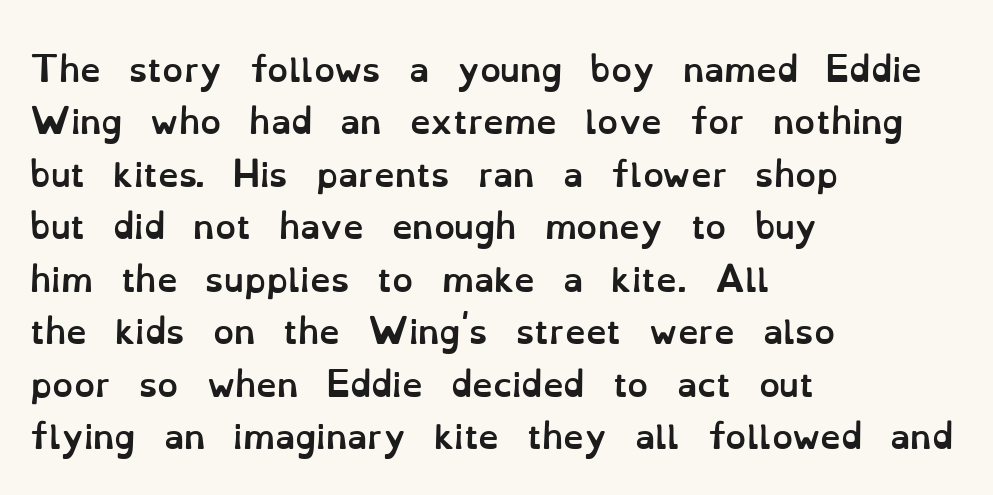
Q: Is the text bold? A: Yes.
Q: Is the text italic (slanted)? A: No, it is upright.
Q: Is the text underlined? A: No.
Q: How is the paragraph aligned? A: Left-aligned.
Q: Is the spacing between letters normal or unusually wide? A: Normal.
Q: Is the spacing between lines tight, normal or loose? A: Normal.
Q: Width (condensed, normal, or wide)? A: Normal.
Q: Stroke contrast? A: Low.
Q: x-height? A: Small.
Q: Monospaced? A: No.
